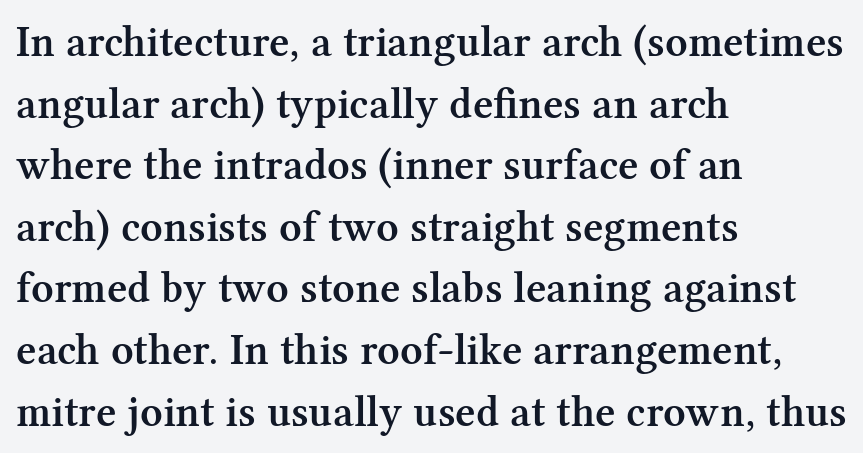
Q: Is the text bold? A: Semi-bold.
Q: Is the text italic (slanted)? A: No, it is upright.
Q: Is the typeface a serif or a sans-serif typeface? A: Serif.
Q: Is the text underlined? A: No.
Q: How is the paragraph aligned? A: Left-aligned.
Q: Is the spacing between letters normal or unusually wide? A: Normal.
Q: Is the spacing between lines tight, normal or loose? A: Normal.
Q: Width (condensed, normal, or wide)? A: Normal.
Q: Stroke contrast? A: Medium.
Q: x-height? A: Medium.
Q: Monospaced? A: No.
